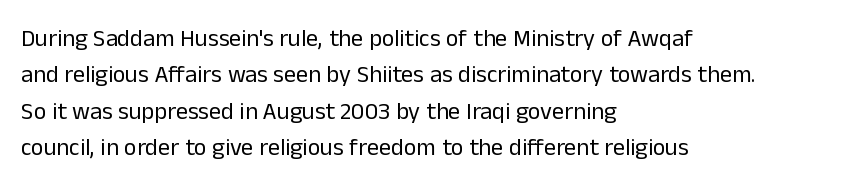
{"italic": "no", "bold": "no", "underline": "no", "align": "left", "line_spacing": "normal", "line_spacing_ratio": 1.52, "letter_spacing": "normal", "letter_spacing_em": 0.0, "glyph_px": 24}
